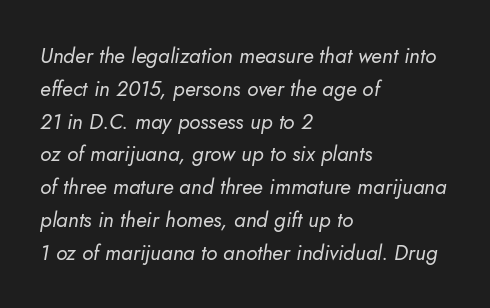
Q: Is the text bold? A: No.
Q: Is the text italic (slanted)? A: Yes, it leans right by about 10 degrees.
Q: Is the text underlined? A: No.
Q: How is the paragraph aligned? A: Left-aligned.
Q: Is the spacing between letters normal or unusually wide? A: Normal.
Q: Is the spacing between lines tight, normal or loose? A: Normal.
